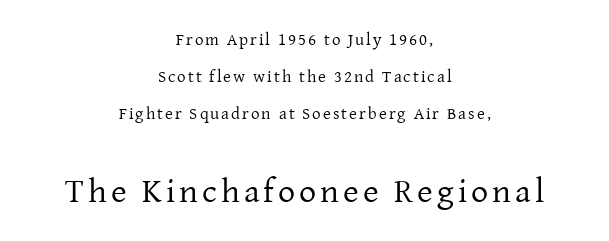
Q: Is the text bold? A: No.
Q: Is the text italic (slanted)? A: No, it is upright.
Q: Is the typeface a serif or a sans-serif typeface? A: Serif.
Q: Is the text underlined? A: No.
Q: How is the paragraph aligned? A: Centered.
Q: Is the spacing between lines tight, normal or loose? A: Loose.
Q: Which block of text is set in a larger size, the first (top) or the second (bottom)? A: The second (bottom) one.
Q: Width (condensed, normal, or wide)? A: Normal.
Q: Stroke contrast? A: Low.
Q: x-height? A: Medium.
Q: Monospaced? A: No.
